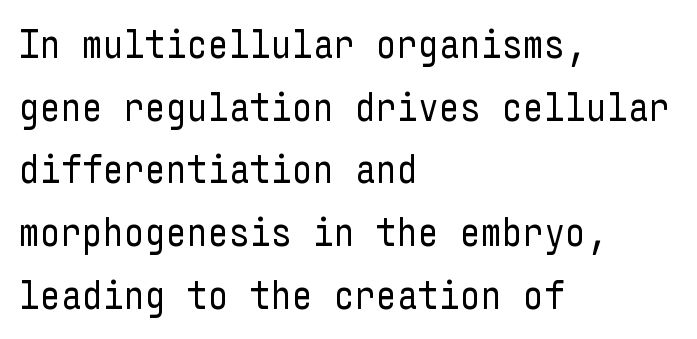
The image shows 41 px regular-weight, condensed sans-serif type, upright; set left-aligned, normal line spacing (1.53x), normal letter spacing, not underlined; low stroke contrast and a medium x-height.
